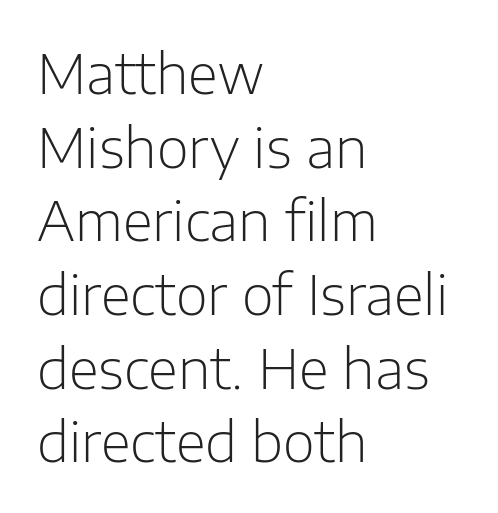
How are the letters spaced? Ordinarily, with no added tracking. Designer's note — italics off, roman on. The typeface has the unassuming heft of standard copy or less. Leading matches the norm, producing a regular column. Plain, unruled lines of type.
